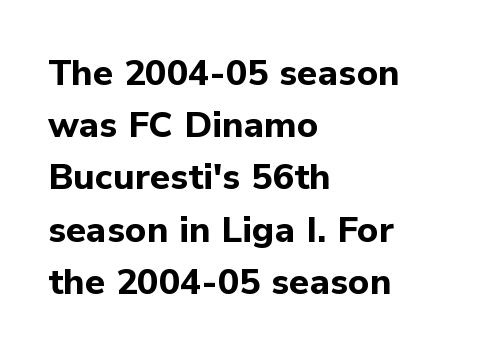
{"serif": "no", "italic": "no", "bold": "yes", "weight": "bold", "width": "normal", "stroke_contrast": "low", "x_height": "medium", "monospaced": "no", "underline": "no", "align": "left", "line_spacing": "normal", "line_spacing_ratio": 1.45, "letter_spacing": "normal", "letter_spacing_em": 0.0, "glyph_px": 36}
